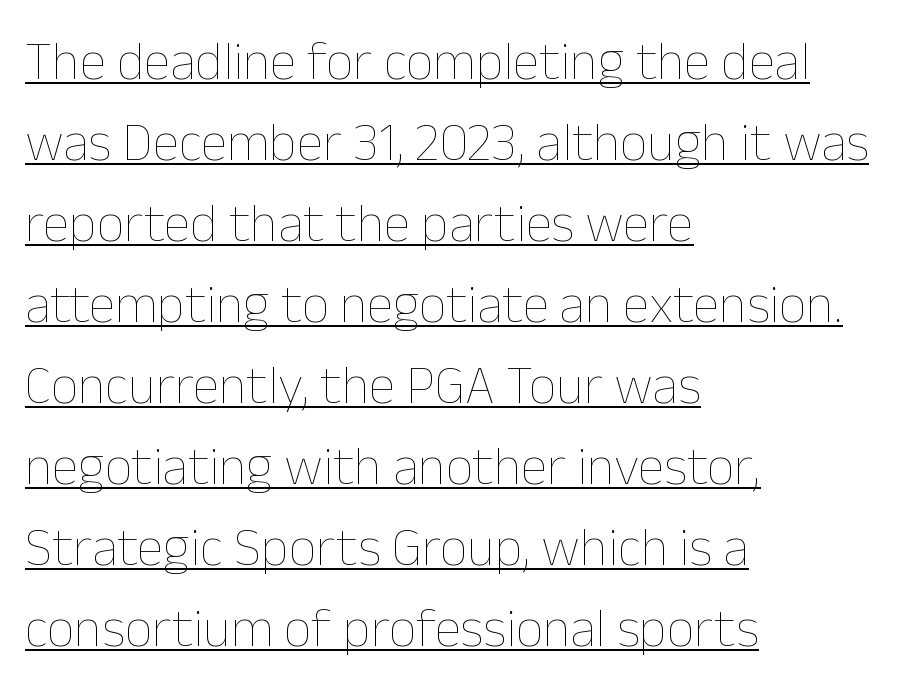
{"italic": "no", "bold": "no", "weight": "thin", "width": "normal", "stroke_contrast": "low", "x_height": "medium", "monospaced": "no", "underline": "yes", "align": "left", "line_spacing": "normal", "line_spacing_ratio": 1.5, "letter_spacing": "normal", "letter_spacing_em": 0.0, "glyph_px": 54}
